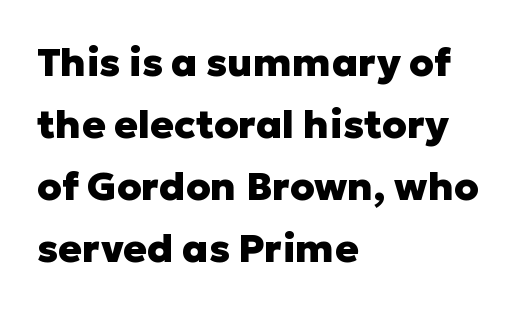
The image shows 39 px heavy sans-serif type, upright; set left-aligned, normal line spacing (1.59x), normal letter spacing, not underlined; low stroke contrast and a medium x-height.
